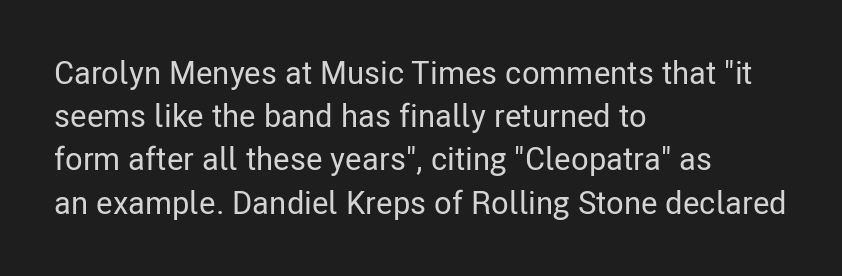
Q: Is the text italic (slanted)? A: No, it is upright.
Q: Is the typeface a serif or a sans-serif typeface? A: Sans-serif.
Q: Is the text underlined? A: No.
Q: How is the paragraph aligned? A: Left-aligned.
Q: Is the spacing between letters normal or unusually wide? A: Normal.
Q: Is the spacing between lines tight, normal or loose? A: Normal.
Q: Width (condensed, normal, or wide)? A: Condensed.
Q: Stroke contrast? A: Low.
Q: x-height? A: Medium.
Q: Monospaced? A: No.
